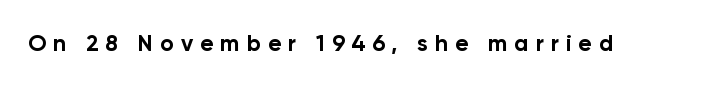
{"italic": "no", "bold": "yes", "underline": "no", "letter_spacing": "wide", "letter_spacing_em": 0.3, "glyph_px": 23}
